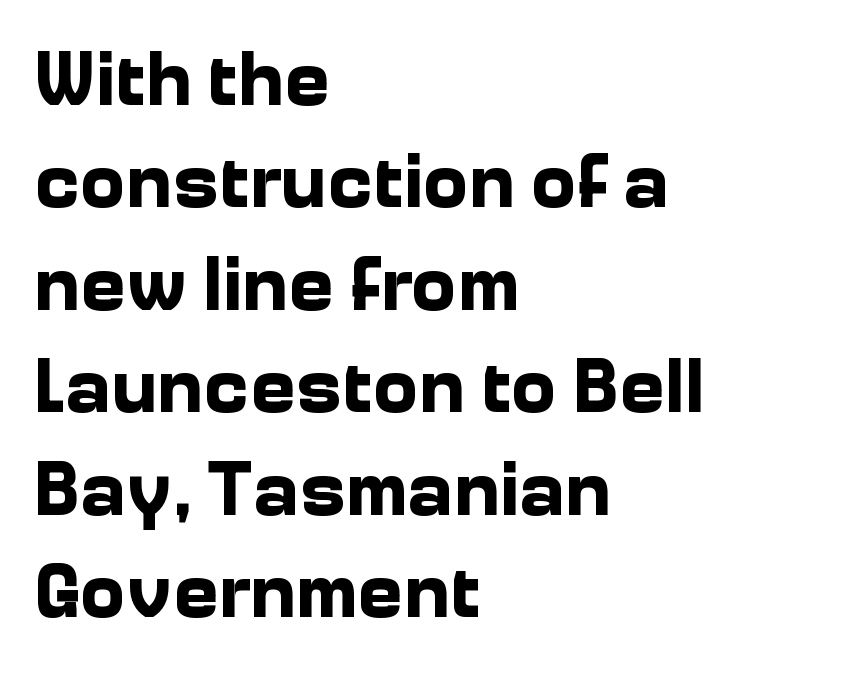
Q: Is the text bold? A: Yes.
Q: Is the text italic (slanted)? A: No, it is upright.
Q: Is the typeface a serif or a sans-serif typeface? A: Sans-serif.
Q: Is the text underlined? A: No.
Q: How is the paragraph aligned? A: Left-aligned.
Q: Is the spacing between letters normal or unusually wide? A: Normal.
Q: Is the spacing between lines tight, normal or loose? A: Normal.
Q: Width (condensed, normal, or wide)? A: Normal.
Q: Stroke contrast? A: Low.
Q: x-height? A: Medium.
Q: Monospaced? A: No.
